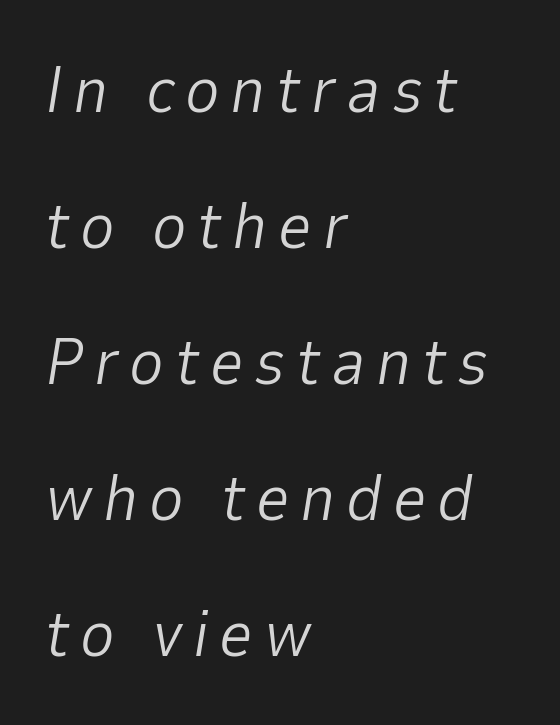
The image shows 66 px light type, italic (leaning right); set left-aligned, loose line spacing (2.06x), not underlined; low stroke contrast and a medium x-height.
